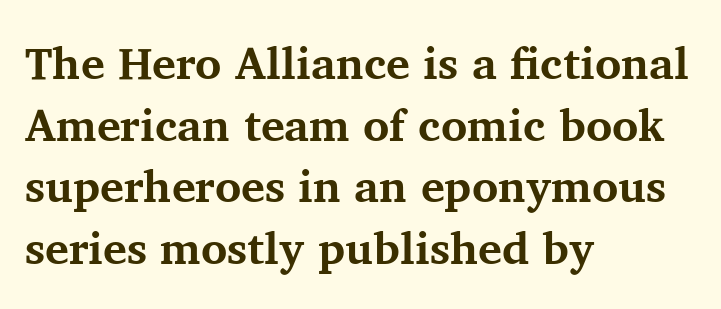
{"serif": "yes", "italic": "no", "bold": "yes", "weight": "bold", "width": "normal", "stroke_contrast": "medium", "x_height": "medium", "monospaced": "no", "underline": "no", "align": "left", "line_spacing": "normal", "line_spacing_ratio": 1.37, "letter_spacing": "normal", "letter_spacing_em": 0.0, "glyph_px": 45}
